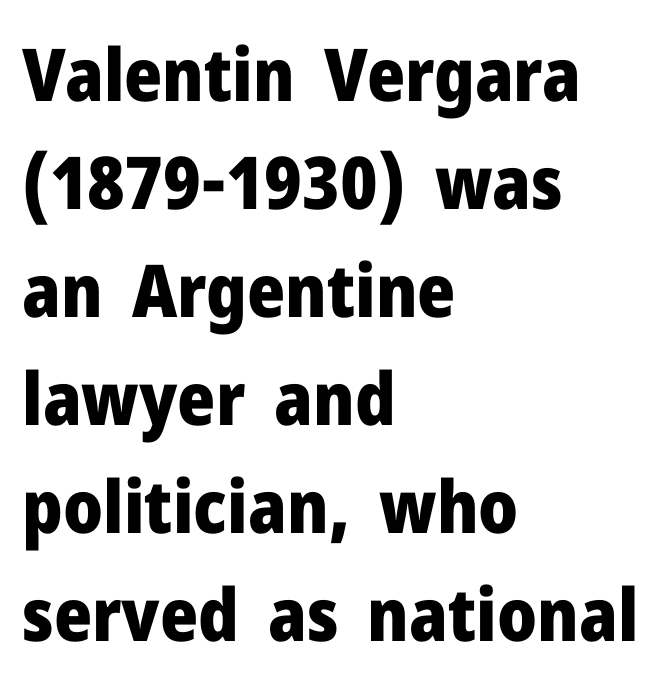
Descenders are the only things crossing below the line. Check where the strokes stop: nothing finishes them off — pure sans. Every character sits straight up, as roman type does. Students, this is bold: see how much ink each stroke carries. Each letter keeps its own natural width here, so spacing adapts to shape. The vertical gap from one line to the next is medium.
